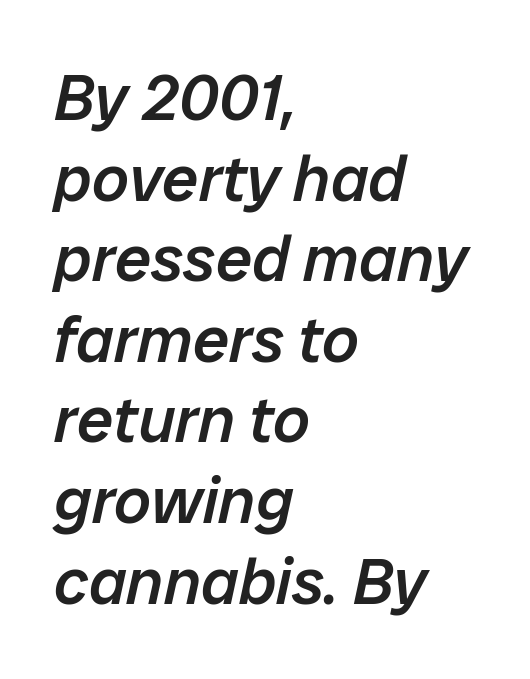
Is the letter spacing exaggerated? No — it looks like the ordinary default. Looks like regular typesetting: each glyph gets only the width it needs. A somewhat darkened texture: the type is semibold rather than bold. Leftover space on each line is placed entirely after the last word. Lines of text with bare space underneath.
